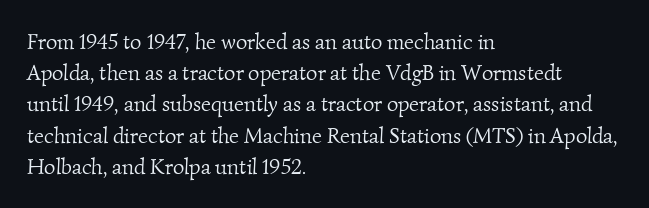
The image shows 22 px text type; set left-aligned, normal line spacing (1.42x), normal letter spacing, not underlined.
